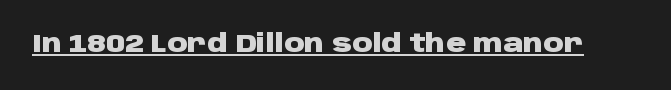
{"italic": "no", "bold": "yes", "underline": "yes", "letter_spacing": "normal", "letter_spacing_em": 0.0, "glyph_px": 25}
